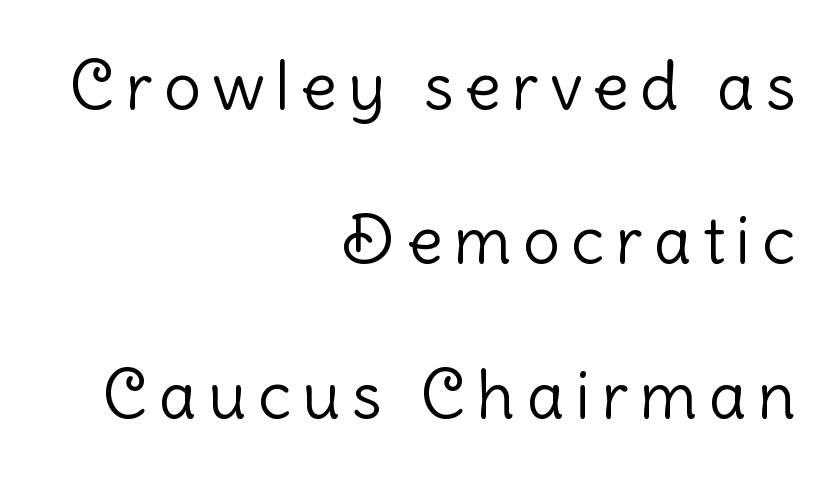
Compared with typical paragraphs, the rows here are farther apart. In terms of letterform style, serifs are entirely absent. Proportional: the letters do not fall into vertical columns. You can tell it's not italic because the verticals are truly vertical.
